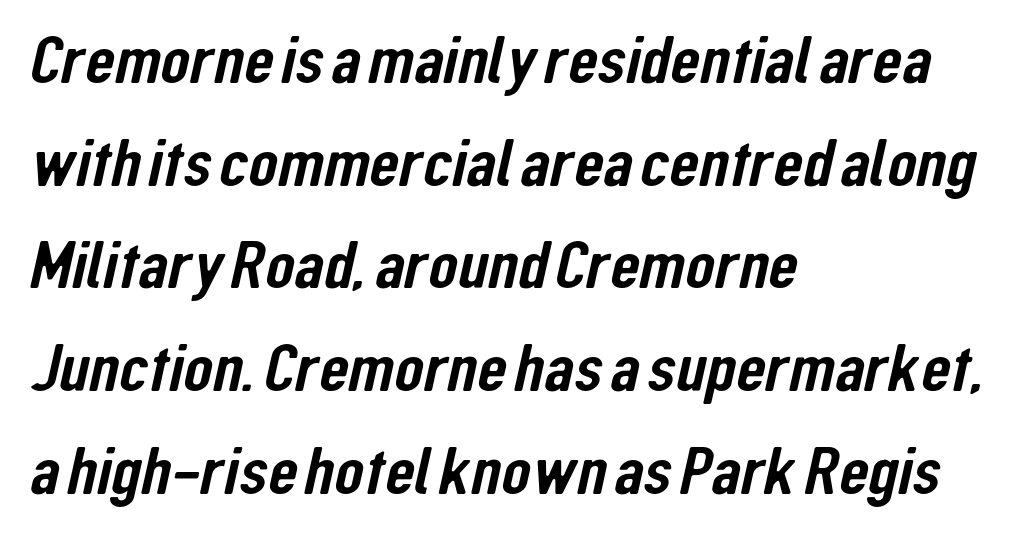
{"serif": "no", "width": "condensed", "stroke_contrast": "low", "x_height": "medium", "monospaced": "no", "underline": "no", "align": "left", "line_spacing": "normal", "line_spacing_ratio": 1.51, "letter_spacing": "normal", "letter_spacing_em": 0.0, "glyph_px": 68}
